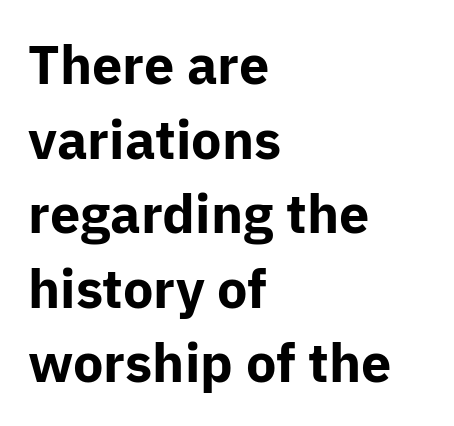
Q: Is the text bold? A: Yes.
Q: Is the text italic (slanted)? A: No, it is upright.
Q: Is the typeface a serif or a sans-serif typeface? A: Sans-serif.
Q: Is the text underlined? A: No.
Q: How is the paragraph aligned? A: Left-aligned.
Q: Is the spacing between letters normal or unusually wide? A: Normal.
Q: Is the spacing between lines tight, normal or loose? A: Normal.
Q: Width (condensed, normal, or wide)? A: Normal.
Q: Stroke contrast? A: Low.
Q: x-height? A: Medium.
Q: Monospaced? A: No.
